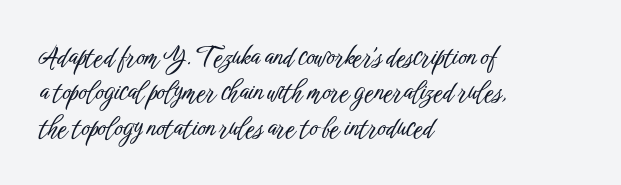
The passage shown stacks its lines at a standard gap. These lines stack with their left ends in a neat column. Caption: standard tracking, unaltered. Words float on clear page, feet unadorned.
